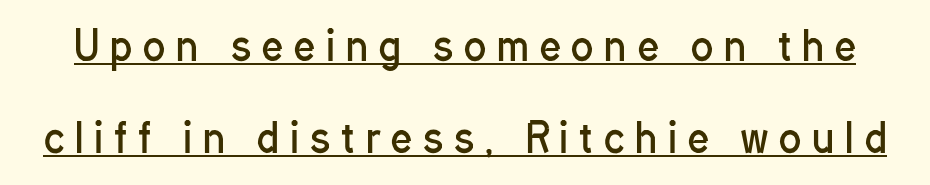
Q: Is the text bold? A: No.
Q: Is the text italic (slanted)? A: No, it is upright.
Q: Is the typeface a serif or a sans-serif typeface? A: Sans-serif.
Q: Is the text underlined? A: Yes.
Q: Is the spacing between letters normal or unusually wide? A: Unusually wide.
Q: Is the spacing between lines tight, normal or loose? A: Loose.
Q: Width (condensed, normal, or wide)? A: Condensed.
Q: Stroke contrast? A: Low.
Q: x-height? A: Medium.
Q: Monospaced? A: No.
